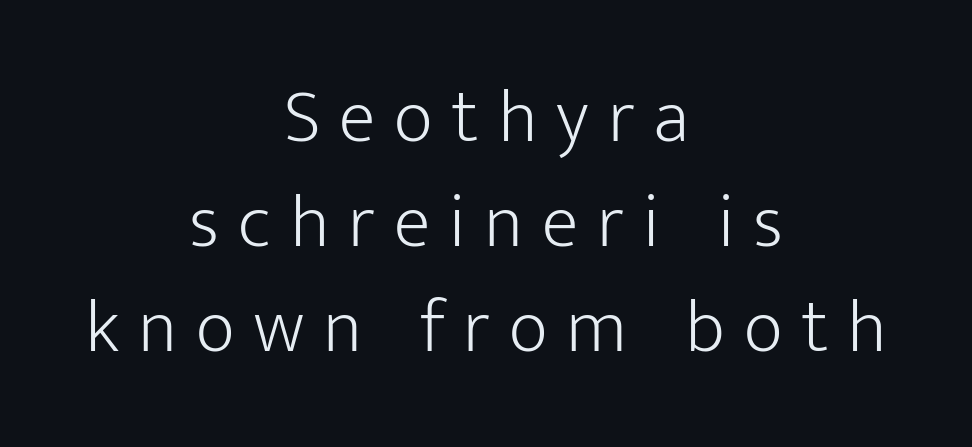
The typesetting does not lean heavy: it is not bold. Whoever set this chose a conventional vertical rhythm. Is this a sans? Yes — the strokes have no serifs. Here the designer chose a conventional face with non-uniform glyph widths. If you folded the block vertically in half, each line would mirror itself in length.
